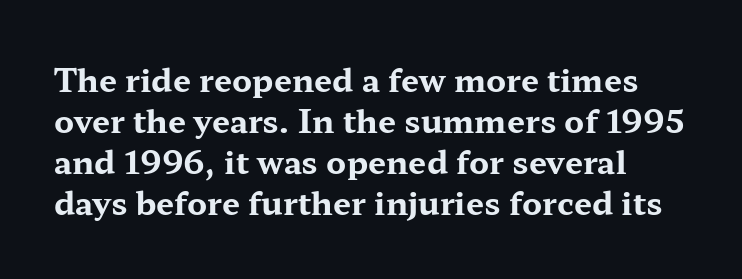
The type family on display is of the serif kind. Each new line begins a customary step beneath the previous one. The letters sit at their default tracking, neither squeezed nor spread. The specimen omits any rule beneath the text block's lines.
